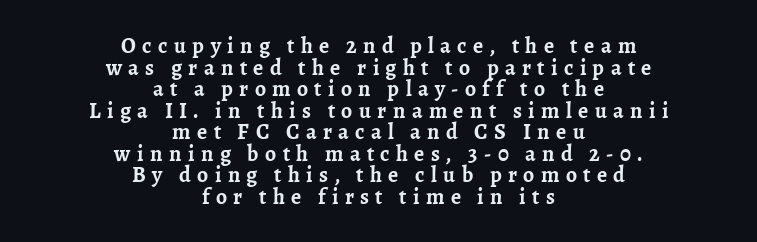
Q: Is the text bold? A: Yes.
Q: Is the text italic (slanted)? A: No, it is upright.
Q: Is the text underlined? A: No.
Q: How is the paragraph aligned? A: Centered.
Q: Is the spacing between letters normal or unusually wide? A: Unusually wide.
Q: Is the spacing between lines tight, normal or loose? A: Tight.
